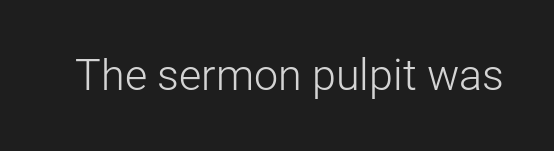
The image shows 43 px light sans-serif type, upright; set normal letter spacing, not underlined; low stroke contrast and a medium x-height.
